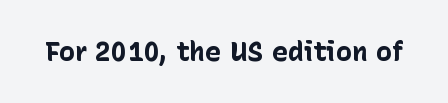
{"italic": "no", "bold": "yes", "underline": "no", "letter_spacing": "normal", "letter_spacing_em": 0.0, "glyph_px": 27}
